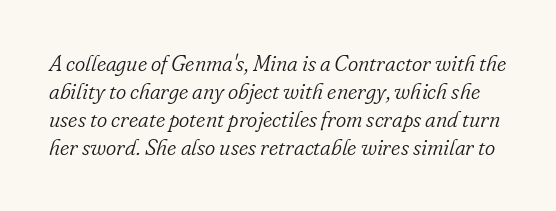
Q: Is the text bold? A: No.
Q: Is the text italic (slanted)? A: Yes, it leans right by about 16 degrees.
Q: Is the text underlined? A: No.
Q: Is the spacing between letters normal or unusually wide? A: Normal.
Q: Is the spacing between lines tight, normal or loose? A: Normal.
